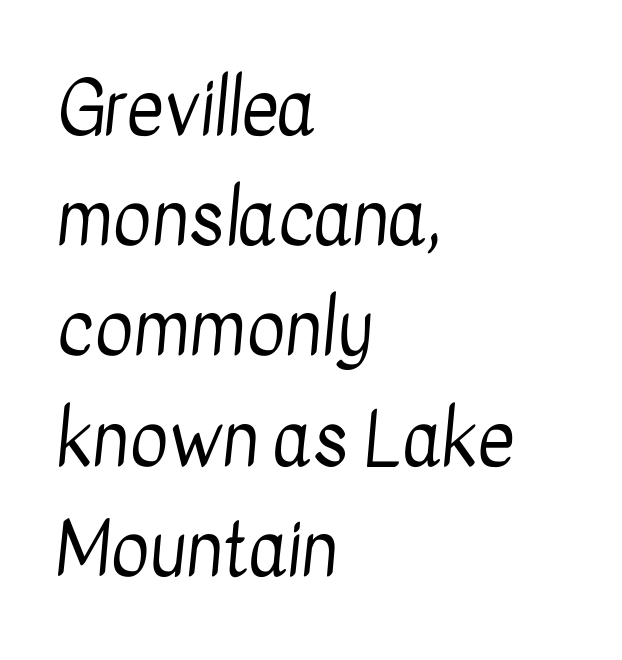
Only glyphs here, with clear space below each row. The designer left line spacing at the default. Caption: face not bold, strokes unweighted. Nope, no serifs anywhere on these letters. This sample has the flowing, uneven cadence of proportional lettering. Horizontal alignment here is leftward, the default for most running prose.
